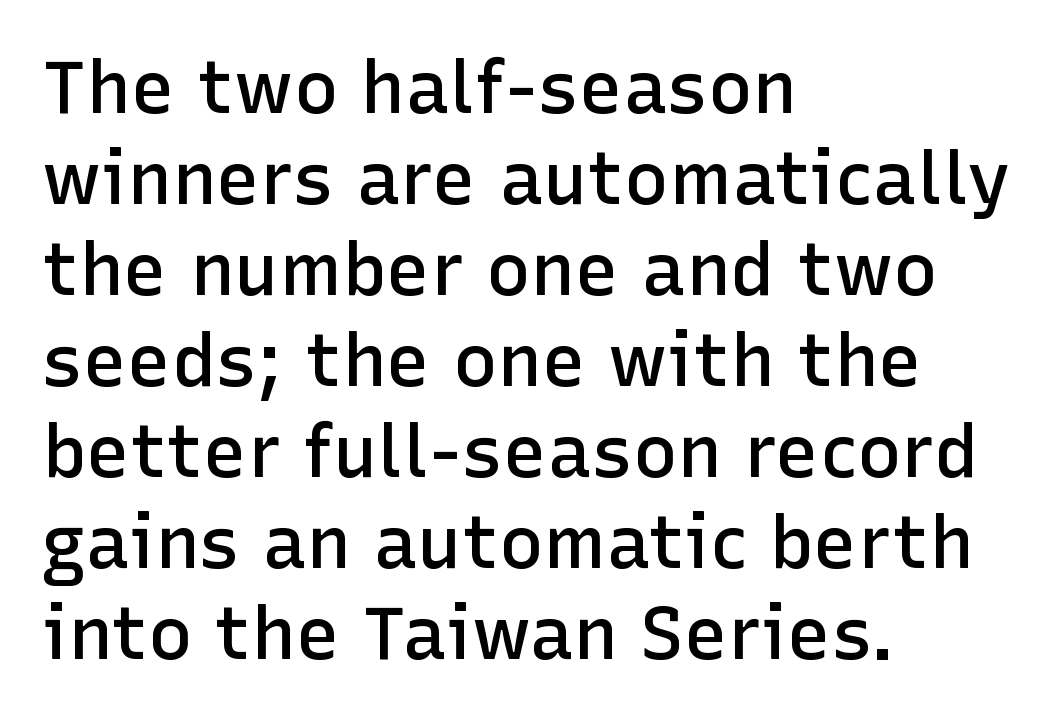
Does the lettering tilt? It doesn't — this is upright. Varying glyph widths throughout — classic text-font behaviour. Is the block centered? No — it sits flush against the left margin. Are there feet on the stems? There aren't — it's a sans. The characters look somewhat weighty, a semibold short of true bold.
